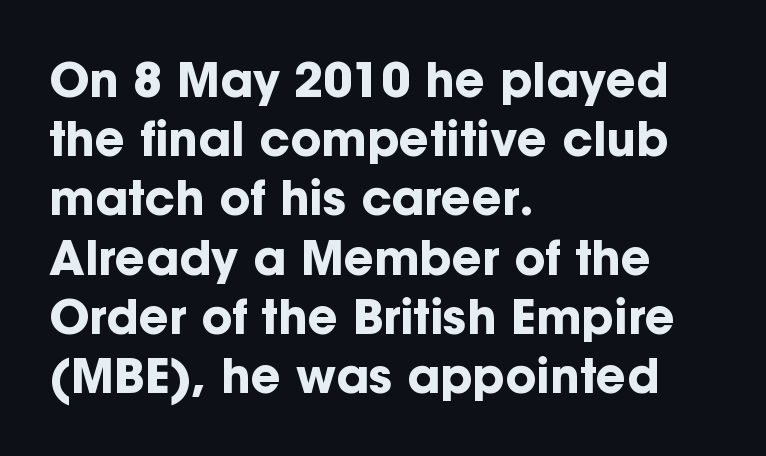
Q: Is the text bold? A: Yes.
Q: Is the text italic (slanted)? A: No, it is upright.
Q: Is the typeface a serif or a sans-serif typeface? A: Sans-serif.
Q: Is the text underlined? A: No.
Q: How is the paragraph aligned? A: Left-aligned.
Q: Is the spacing between letters normal or unusually wide? A: Normal.
Q: Is the spacing between lines tight, normal or loose? A: Normal.
Q: Width (condensed, normal, or wide)? A: Normal.
Q: Stroke contrast? A: Low.
Q: x-height? A: Medium.
Q: Monospaced? A: No.
